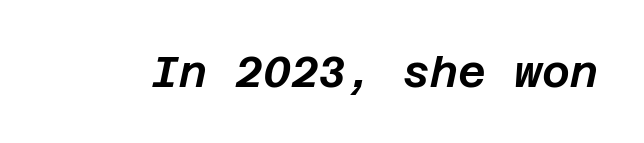
The image shows 43 px text type, italic (leaning right); set normal letter spacing, not underlined; low stroke contrast and a large x-height.
